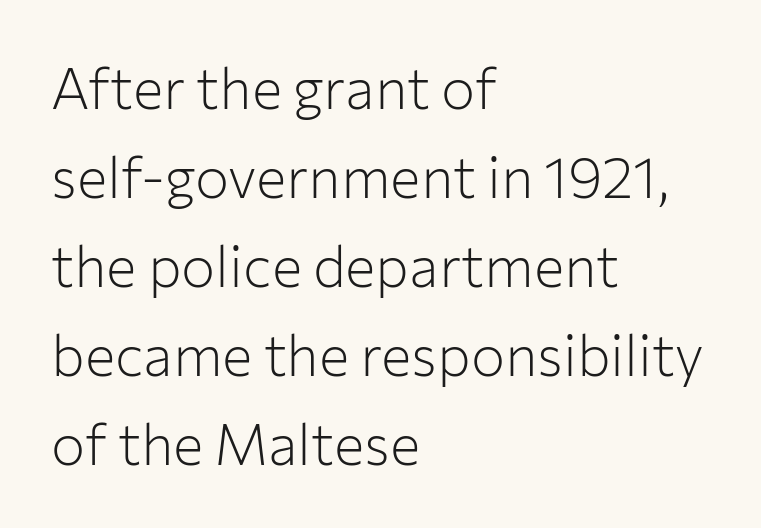
Q: Is the text bold? A: No.
Q: Is the text italic (slanted)? A: No, it is upright.
Q: Is the typeface a serif or a sans-serif typeface? A: Sans-serif.
Q: Is the text underlined? A: No.
Q: How is the paragraph aligned? A: Left-aligned.
Q: Is the spacing between letters normal or unusually wide? A: Normal.
Q: Is the spacing between lines tight, normal or loose? A: Normal.
Q: Width (condensed, normal, or wide)? A: Normal.
Q: Stroke contrast? A: Low.
Q: x-height? A: Medium.
Q: Monospaced? A: No.
